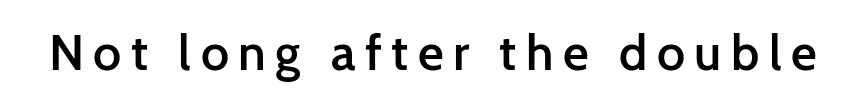
Q: Is the text bold? A: Semi-bold.
Q: Is the text italic (slanted)? A: No, it is upright.
Q: Is the typeface a serif or a sans-serif typeface? A: Sans-serif.
Q: Is the text underlined? A: No.
Q: Width (condensed, normal, or wide)? A: Normal.
Q: Stroke contrast? A: Low.
Q: x-height? A: Medium.
Q: Monospaced? A: No.
